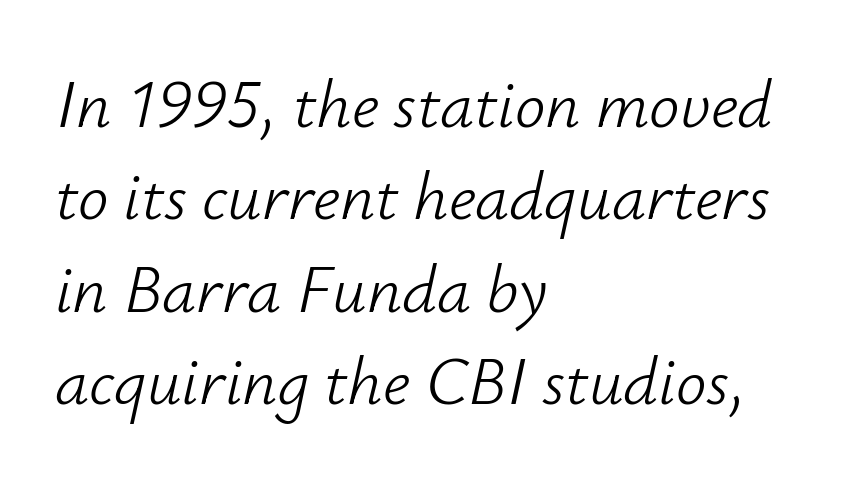
Q: Is the text bold? A: No.
Q: Is the text italic (slanted)? A: Yes, it leans right by about 12 degrees.
Q: Is the text underlined? A: No.
Q: How is the paragraph aligned? A: Left-aligned.
Q: Is the spacing between letters normal or unusually wide? A: Normal.
Q: Is the spacing between lines tight, normal or loose? A: Normal.
Q: Width (condensed, normal, or wide)? A: Normal.
Q: Stroke contrast? A: Low.
Q: x-height? A: Small.
Q: Monospaced? A: No.
